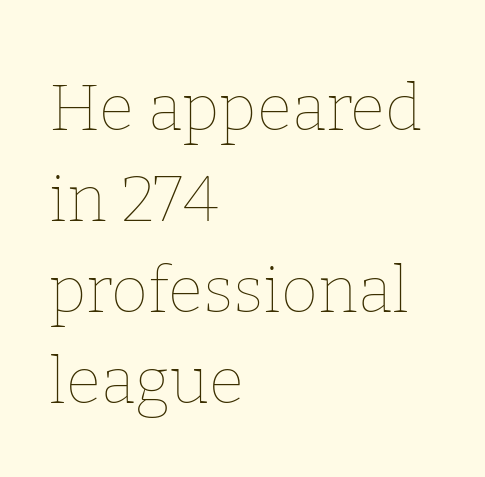
Q: Is the text bold? A: No.
Q: Is the text italic (slanted)? A: No, it is upright.
Q: Is the text underlined? A: No.
Q: How is the paragraph aligned? A: Left-aligned.
Q: Is the spacing between letters normal or unusually wide? A: Normal.
Q: Is the spacing between lines tight, normal or loose? A: Normal.
Q: Width (condensed, normal, or wide)? A: Normal.
Q: Stroke contrast? A: Low.
Q: x-height? A: Medium.
Q: Monospaced? A: No.
